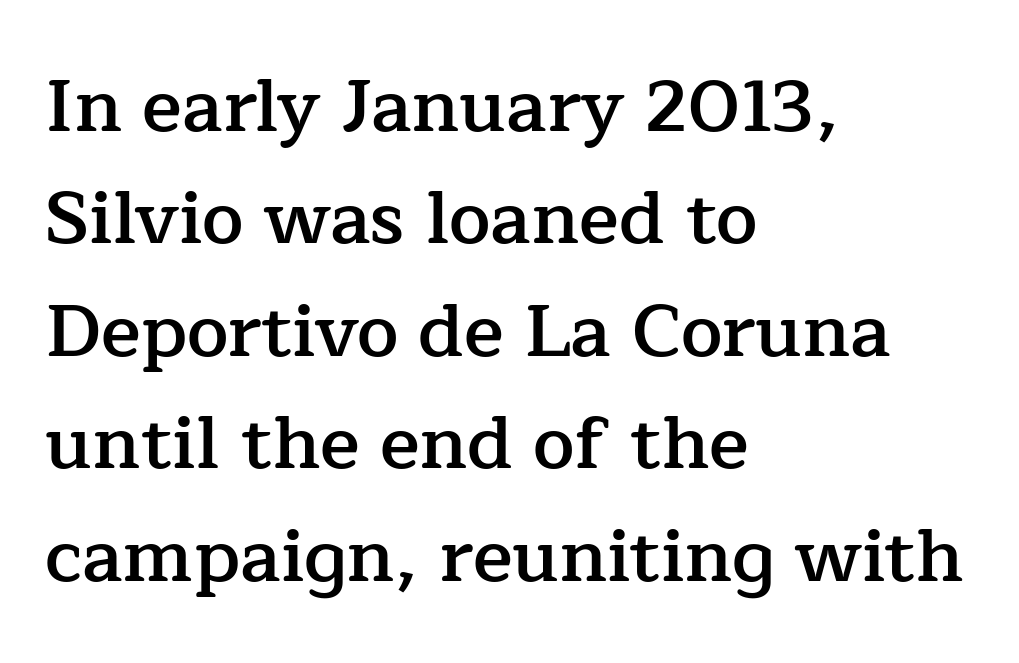
Q: Is the text bold? A: Semi-bold.
Q: Is the text italic (slanted)? A: No, it is upright.
Q: Is the typeface a serif or a sans-serif typeface? A: Serif.
Q: Is the text underlined? A: No.
Q: How is the paragraph aligned? A: Left-aligned.
Q: Is the spacing between letters normal or unusually wide? A: Normal.
Q: Is the spacing between lines tight, normal or loose? A: Normal.
Q: Width (condensed, normal, or wide)? A: Normal.
Q: Stroke contrast? A: Low.
Q: x-height? A: Medium.
Q: Monospaced? A: No.
